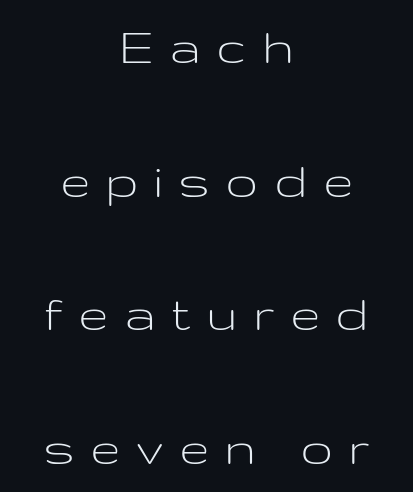
{"serif": "no", "italic": "no", "bold": "no", "weight": "light", "width": "wide", "stroke_contrast": "low", "x_height": "medium", "monospaced": "no", "underline": "no", "align": "center", "line_spacing": "loose", "line_spacing_ratio": 2.43, "letter_spacing": "wide", "letter_spacing_em": 0.28, "glyph_px": 55}
